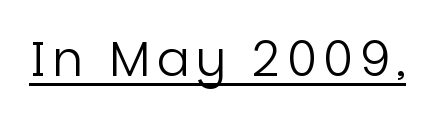
The image shows 49 px regular-weight sans-serif type, upright; set underlined; low stroke contrast and a large x-height.
